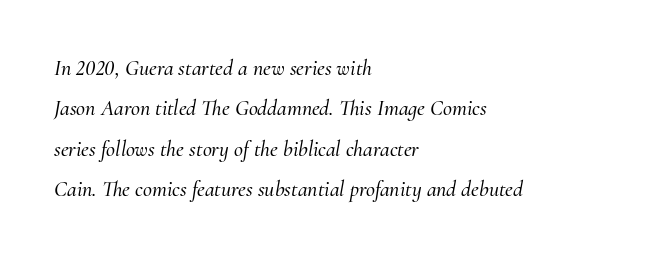
{"italic": "yes", "lean": "right", "slant_degrees": 10, "underline": "no", "align": "left", "line_spacing_ratio": 1.83, "letter_spacing": "normal", "letter_spacing_em": 0.0, "glyph_px": 22}
